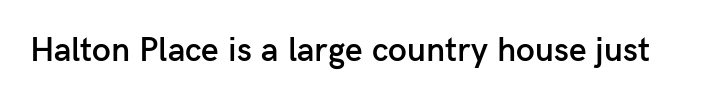
{"serif": "no", "italic": "no", "bold": "semi", "weight": "semibold", "width": "normal", "stroke_contrast": "low", "x_height": "medium", "monospaced": "no", "underline": "no", "letter_spacing": "normal", "letter_spacing_em": 0.0, "glyph_px": 34}
